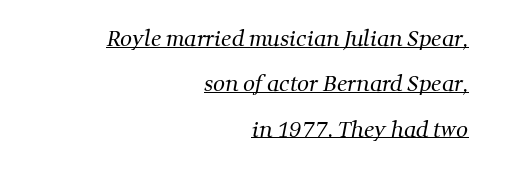
The letterforms sit shoulder to shoulder at normal distance. The compositor pushed each line to the right boundary. Caption: lettering with a line underneath. The typeface has the unassuming heft of standard copy or less. Vertical spacing — loose.
